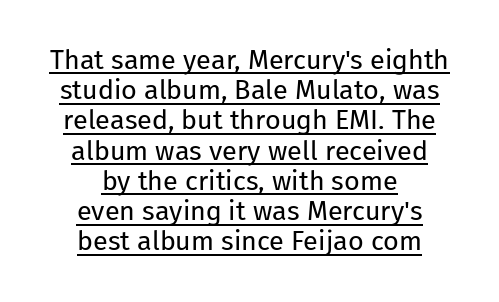
Q: Is the text bold? A: No.
Q: Is the text italic (slanted)? A: No, it is upright.
Q: Is the text underlined? A: Yes.
Q: How is the paragraph aligned? A: Centered.
Q: Is the spacing between letters normal or unusually wide? A: Normal.
Q: Is the spacing between lines tight, normal or loose? A: Tight.
